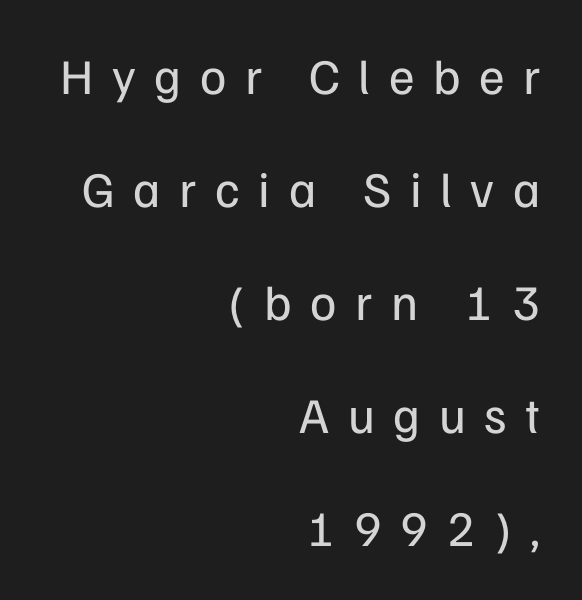
The image shows 50 px regular-weight sans-serif type, upright; set right-aligned, loose line spacing (2.26x), unusually wide letter spacing (+0.37 em), not underlined; low stroke contrast and a medium x-height.
